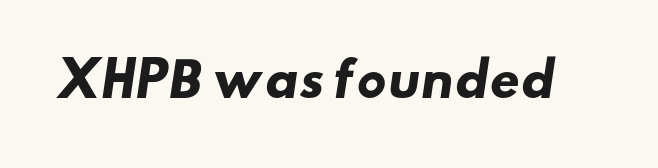
{"serif": "no", "bold": "yes", "weight": "heavy", "width": "wide", "stroke_contrast": "low", "x_height": "small", "monospaced": "no", "underline": "no", "letter_spacing": "normal", "letter_spacing_em": 0.0, "glyph_px": 47}
